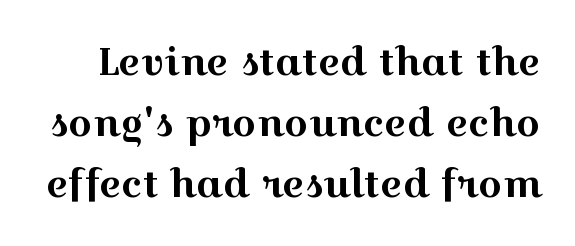
Nope, not italic — everything's standing straight. Proportional: the letters do not fall into vertical columns. The typeface chosen for these lines features serifs. Students, observe: this is what conventionally led text looks like. Nobody touched the tracking dial on this one. The specimen omits any rule beneath the text block's lines.
